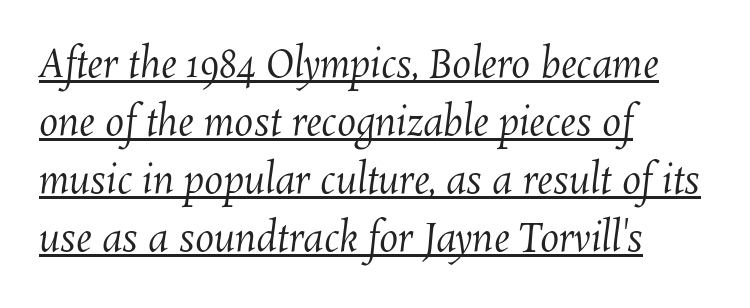
{"bold": "no", "weight": "regular", "width": "normal", "stroke_contrast": "medium", "x_height": "medium", "monospaced": "no", "underline": "yes", "align": "left", "line_spacing": "normal", "line_spacing_ratio": 1.53, "letter_spacing": "normal", "letter_spacing_em": 0.0, "glyph_px": 38}
